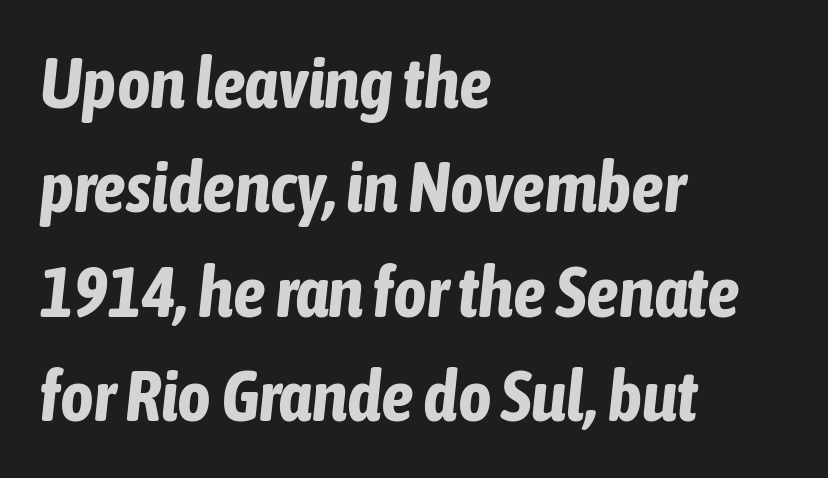
The image shows 72 px bold, condensed type, italic (leaning right); set left-aligned, normal line spacing (1.45x), normal letter spacing, not underlined; low stroke contrast and a medium x-height.
